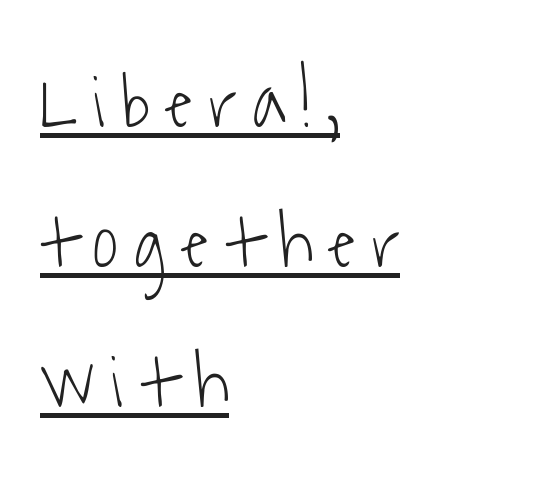
Caption: multi-line text, flush left, ragged right. Is this a fixed-width face? No — the glyphs have proportional, varying widths. Somebody hit Ctrl+U on this one — the words are underlined. Tracking here is generous; glyphs stand well apart from one another. Bold? No — there's no thickening of the strokes.
